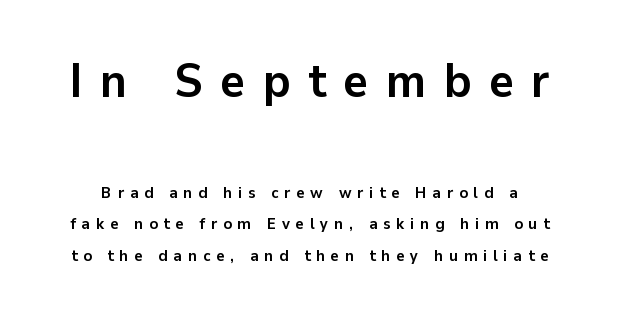
{"serif": "no", "italic": "no", "bold": "yes", "weight": "semibold", "width": "normal", "stroke_contrast": "low", "x_height": "medium", "monospaced": "no", "underline": "no", "line_spacing": "loose", "line_spacing_ratio": 1.97, "letter_spacing": "wide", "letter_spacing_em": 0.36, "larger_block": "first", "size_ratio": 3.0, "glyph_px": 48}
